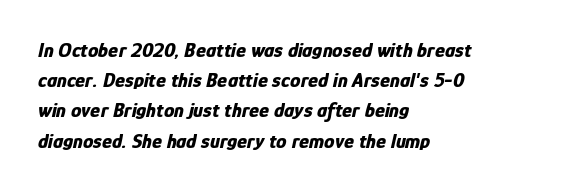
Q: Is the text bold? A: Yes.
Q: Is the text italic (slanted)? A: Yes, it leans right by about 12 degrees.
Q: Is the text underlined? A: No.
Q: How is the paragraph aligned? A: Left-aligned.
Q: Is the spacing between letters normal or unusually wide? A: Normal.
Q: Is the spacing between lines tight, normal or loose? A: Normal.
